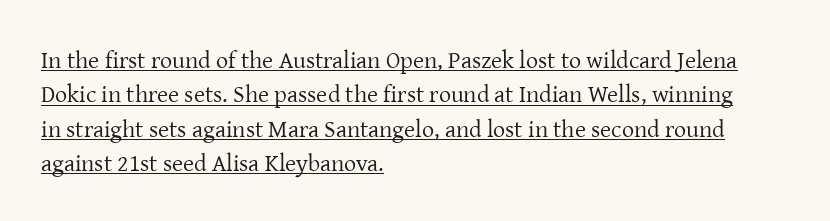
{"italic": "no", "bold": "no", "underline": "yes", "align": "left", "line_spacing": "normal", "line_spacing_ratio": 1.43, "letter_spacing": "normal", "letter_spacing_em": 0.0, "glyph_px": 24}
